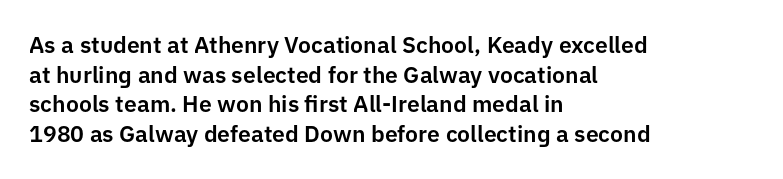
Q: Is the text italic (slanted)? A: No, it is upright.
Q: Is the text underlined? A: No.
Q: How is the paragraph aligned? A: Left-aligned.
Q: Is the spacing between letters normal or unusually wide? A: Normal.
Q: Is the spacing between lines tight, normal or loose? A: Normal.
